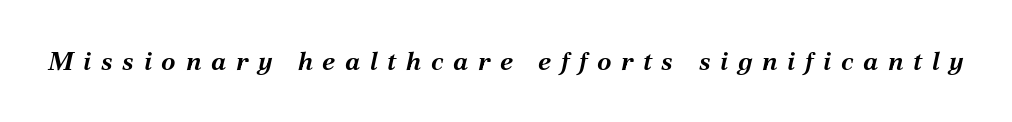
The image shows 26 px bold type, italic (leaning right); set unusually wide letter spacing (+0.37 em), not underlined.
